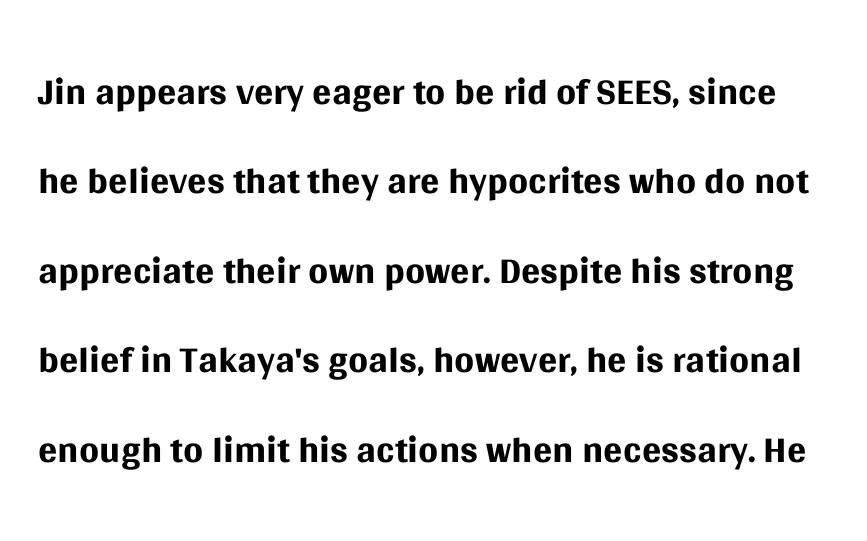
{"serif": "no", "italic": "no", "bold": "no", "weight": "regular", "width": "normal", "stroke_contrast": "medium", "x_height": "large", "monospaced": "no", "underline": "no", "line_spacing": "normal", "line_spacing_ratio": 1.57, "letter_spacing": "normal", "letter_spacing_em": 0.0, "glyph_px": 57}
